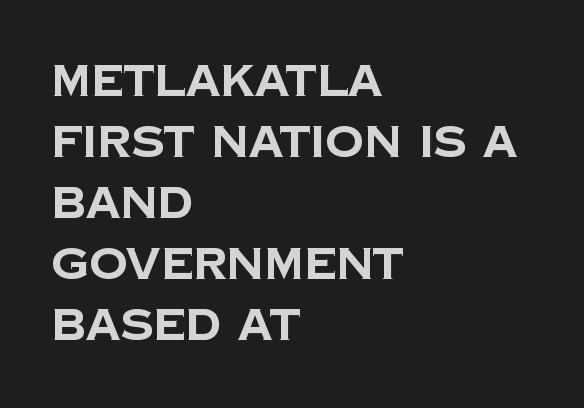
This sample uses a sans-serif face. Regarding leading, the lines here are spaced in the standard way. Check under the words: just untouched page. These lines stack with their left ends in a neat column.
